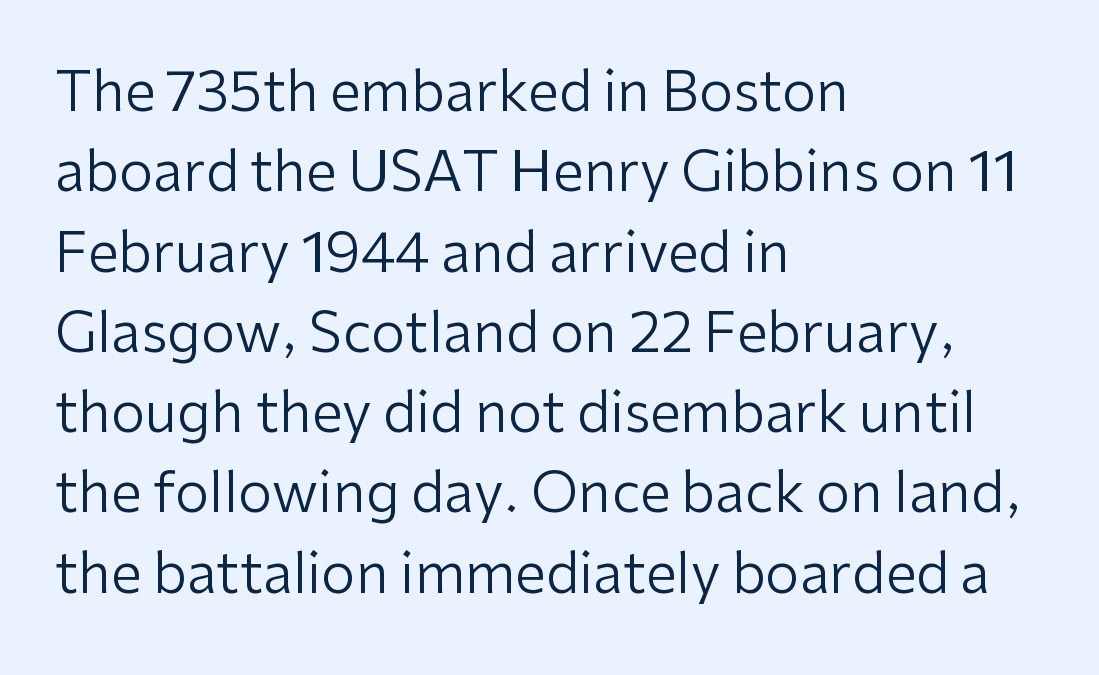
The image shows 55 px regular-weight sans-serif type, upright; set left-aligned, normal line spacing (1.46x), normal letter spacing, not underlined; low stroke contrast and a medium x-height.
